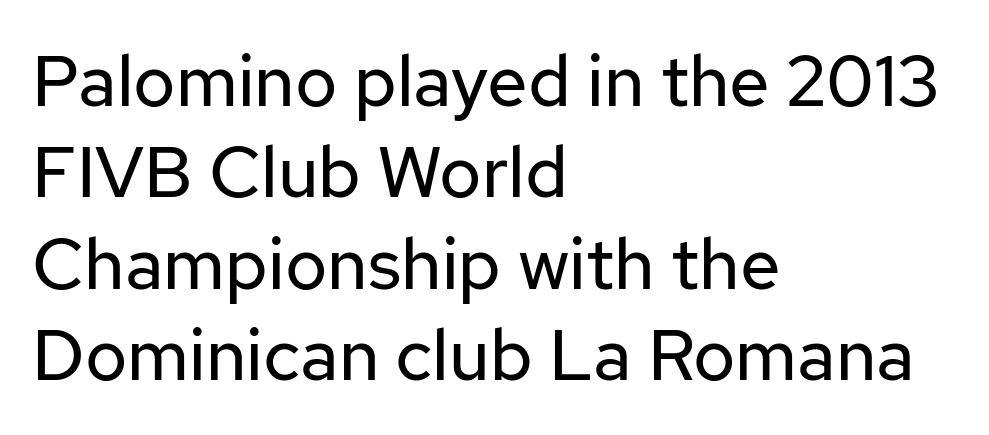
Q: Is the text bold? A: No.
Q: Is the text italic (slanted)? A: No, it is upright.
Q: Is the typeface a serif or a sans-serif typeface? A: Sans-serif.
Q: Is the text underlined? A: No.
Q: How is the paragraph aligned? A: Left-aligned.
Q: Is the spacing between letters normal or unusually wide? A: Normal.
Q: Is the spacing between lines tight, normal or loose? A: Normal.
Q: Width (condensed, normal, or wide)? A: Normal.
Q: Stroke contrast? A: Low.
Q: x-height? A: Medium.
Q: Monospaced? A: No.
